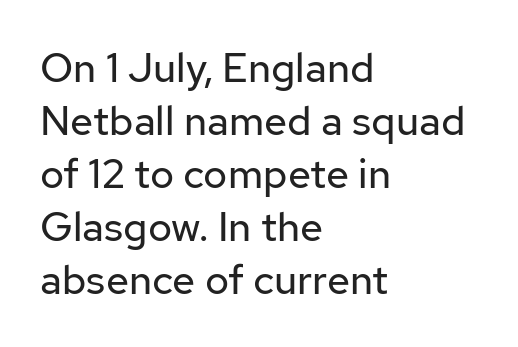
The image shows 41 px regular-weight sans-serif type, upright; set left-aligned, normal line spacing (1.29x), normal letter spacing, not underlined; low stroke contrast and a medium x-height.
